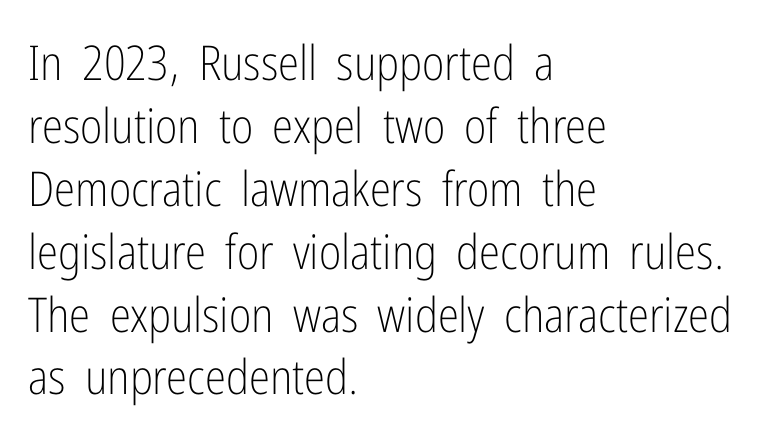
The image shows 48 px light, condensed sans-serif type, upright; set left-aligned, normal line spacing (1.31x), normal letter spacing, not underlined; low stroke contrast and a medium x-height.
